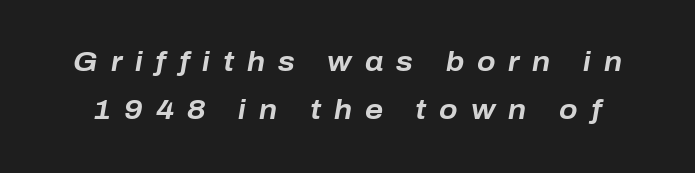
Q: Is the text bold? A: Yes.
Q: Is the text italic (slanted)? A: Yes, it leans right by about 10 degrees.
Q: Is the text underlined? A: No.
Q: Is the spacing between letters normal or unusually wide? A: Unusually wide.
